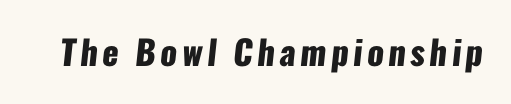
{"serif": "no", "bold": "yes", "weight": "heavy", "width": "condensed", "stroke_contrast": "low", "x_height": "medium", "monospaced": "no", "underline": "no", "glyph_px": 34}
